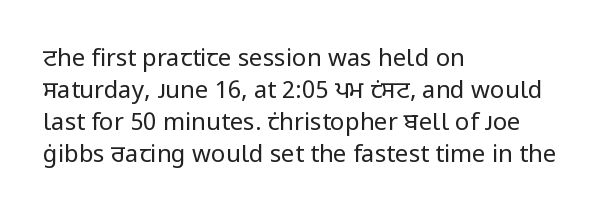
Q: Is the text bold? A: No.
Q: Is the text italic (slanted)? A: No, it is upright.
Q: Is the text underlined? A: No.
Q: How is the paragraph aligned? A: Left-aligned.
Q: Is the spacing between letters normal or unusually wide? A: Normal.
Q: Is the spacing between lines tight, normal or loose? A: Normal.
